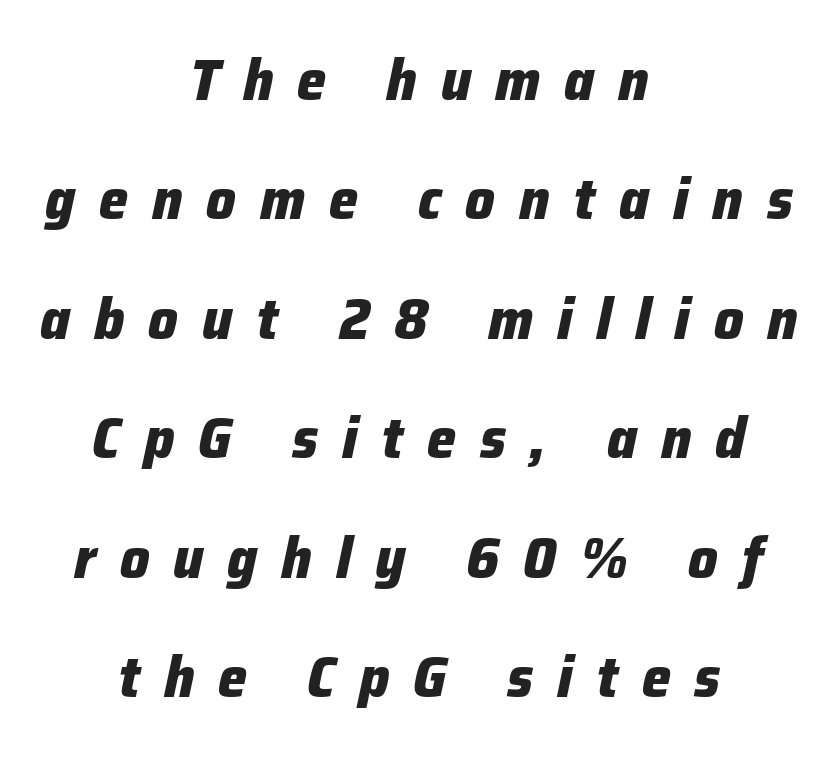
Q: Is the text bold? A: Yes.
Q: Is the text italic (slanted)? A: Yes, it leans right by about 12 degrees.
Q: Is the text underlined? A: No.
Q: How is the paragraph aligned? A: Centered.
Q: Is the spacing between letters normal or unusually wide? A: Unusually wide.
Q: Is the spacing between lines tight, normal or loose? A: Loose.
Q: Width (condensed, normal, or wide)? A: Normal.
Q: Stroke contrast? A: Low.
Q: x-height? A: Medium.
Q: Monospaced? A: No.
